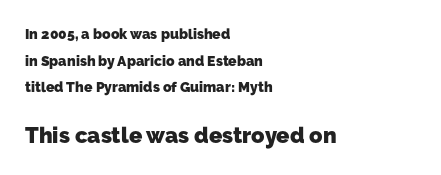
Q: Is the text bold? A: Yes.
Q: Is the text underlined? A: No.
Q: How is the paragraph aligned? A: Left-aligned.
Q: Is the spacing between letters normal or unusually wide? A: Normal.
Q: Is the spacing between lines tight, normal or loose? A: Loose.
Q: Which block of text is set in a larger size, the first (top) or the second (bottom)? A: The second (bottom) one.
